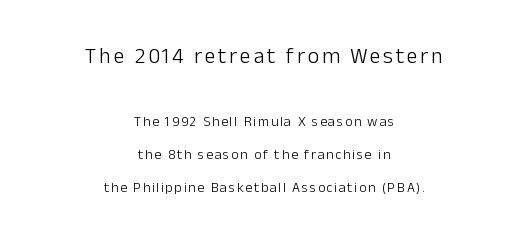
The image shows 22 px text type, upright; set centered, loose line spacing (2.37x), not underlined; the first (top) block is 1.57x larger.
